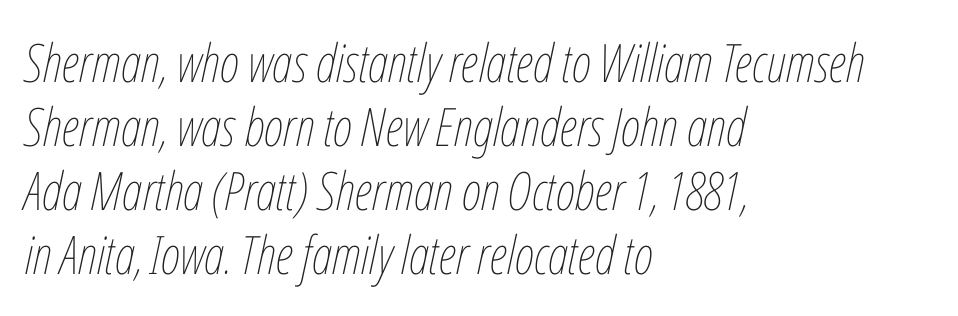
{"italic": "yes", "lean": "right", "slant_degrees": 12, "bold": "no", "weight": "thin", "width": "condensed", "stroke_contrast": "low", "x_height": "medium", "monospaced": "no", "underline": "no", "align": "left", "line_spacing_ratio": 1.21, "letter_spacing": "normal", "letter_spacing_em": 0.0, "glyph_px": 53}
